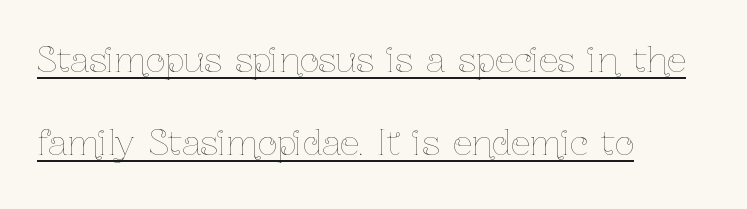
{"italic": "no", "bold": "no", "weight": "thin", "width": "condensed", "stroke_contrast": "low", "x_height": "medium", "monospaced": "no", "underline": "yes", "align": "left", "line_spacing": "loose", "line_spacing_ratio": 2.45, "letter_spacing": "normal", "letter_spacing_em": 0.0, "glyph_px": 34}
